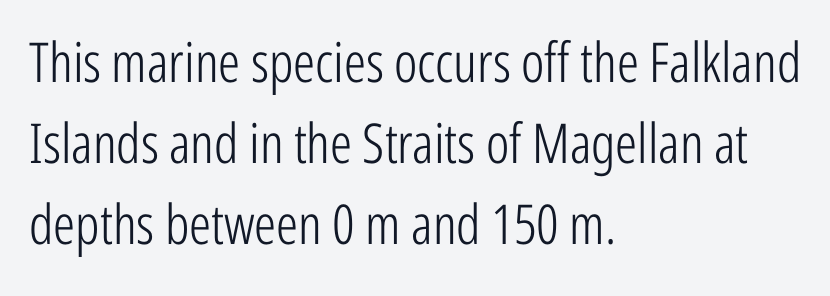
Q: Is the text bold? A: No.
Q: Is the text italic (slanted)? A: No, it is upright.
Q: Is the typeface a serif or a sans-serif typeface? A: Sans-serif.
Q: Is the text underlined? A: No.
Q: How is the paragraph aligned? A: Left-aligned.
Q: Is the spacing between letters normal or unusually wide? A: Normal.
Q: Is the spacing between lines tight, normal or loose? A: Normal.
Q: Width (condensed, normal, or wide)? A: Condensed.
Q: Stroke contrast? A: Low.
Q: x-height? A: Medium.
Q: Monospaced? A: No.
